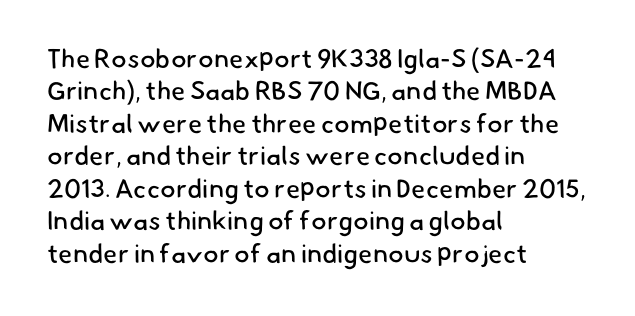
The image shows 26 px text type; set left-aligned, normal line spacing (1.25x), normal letter spacing, not underlined.
